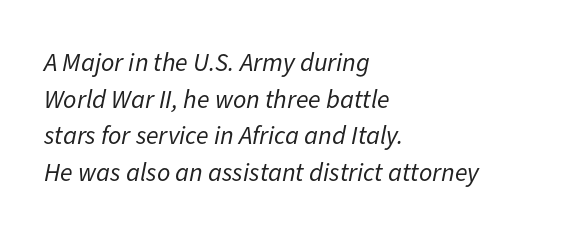
The gaps between neighbouring characters are ordinary and unremarkable. The block of text has a typical density, with ordinary space between rows. This rendering uses left alignment, leaving the right contour irregular. These glyphs show unthickened strokes, regular width or finer. Quick note: italic.
